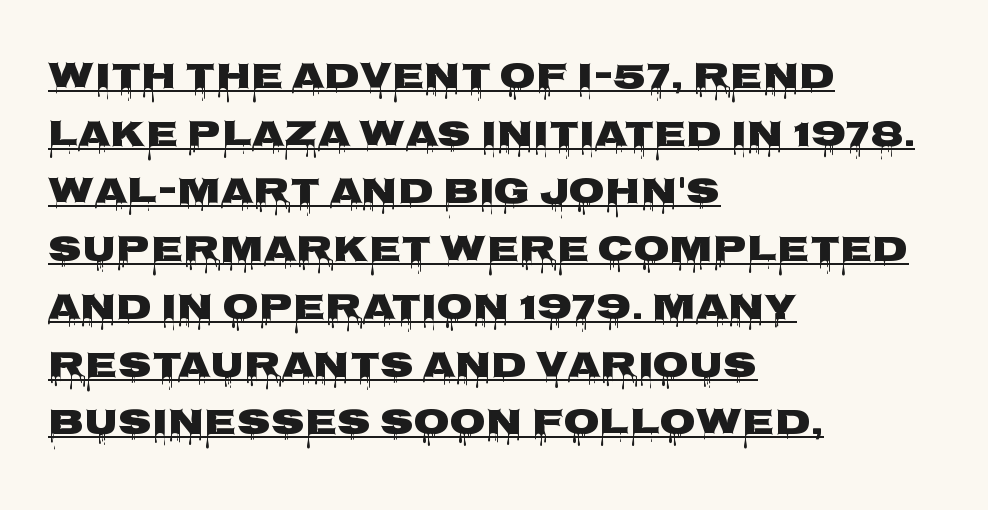
Q: Is the text bold? A: Yes.
Q: Is the text italic (slanted)? A: No, it is upright.
Q: Is the typeface a serif or a sans-serif typeface? A: Sans-serif.
Q: Is the text underlined? A: Yes.
Q: How is the paragraph aligned? A: Left-aligned.
Q: Is the spacing between letters normal or unusually wide? A: Normal.
Q: Is the spacing between lines tight, normal or loose? A: Normal.
Q: Width (condensed, normal, or wide)? A: Wide.
Q: Stroke contrast? A: Low.
Q: x-height? A: Large.
Q: Monospaced? A: No.
